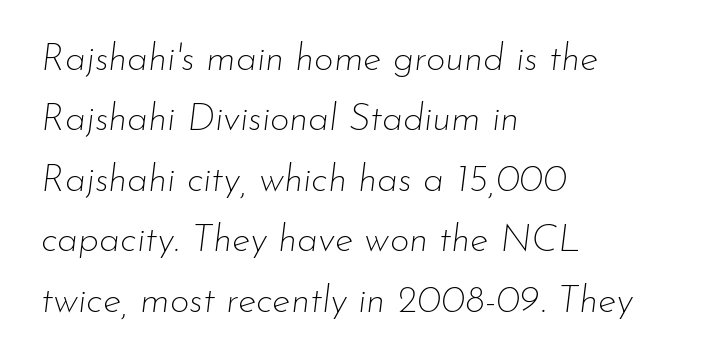
{"italic": "yes", "lean": "right", "slant_degrees": 7, "bold": "no", "weight": "thin", "width": "normal", "stroke_contrast": "low", "x_height": "small", "monospaced": "no", "underline": "no", "align": "left", "line_spacing": "normal", "line_spacing_ratio": 1.59, "letter_spacing": "normal", "letter_spacing_em": 0.0, "glyph_px": 38}
